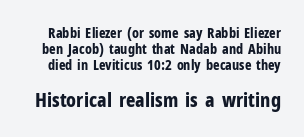
{"italic": "no", "bold": "yes", "underline": "no", "line_spacing": "tight", "line_spacing_ratio": 1.13, "letter_spacing": "normal", "letter_spacing_em": 0.0, "larger_block": "second", "size_ratio": 1.43, "glyph_px": 20}
